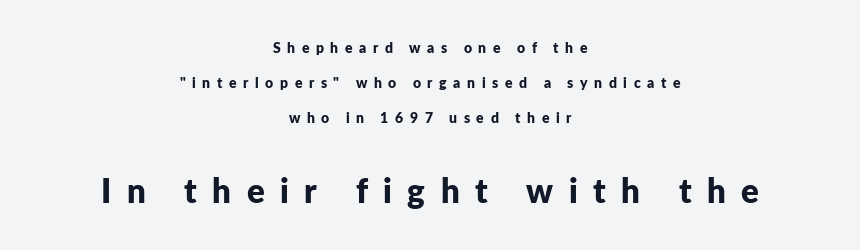
The image shows 33 px bold sans-serif type, upright; set centered, loose line spacing (2.49x), unusually wide letter spacing (+0.47 em), not underlined; the second (bottom) block is 2.36x larger; low stroke contrast and a medium x-height.
